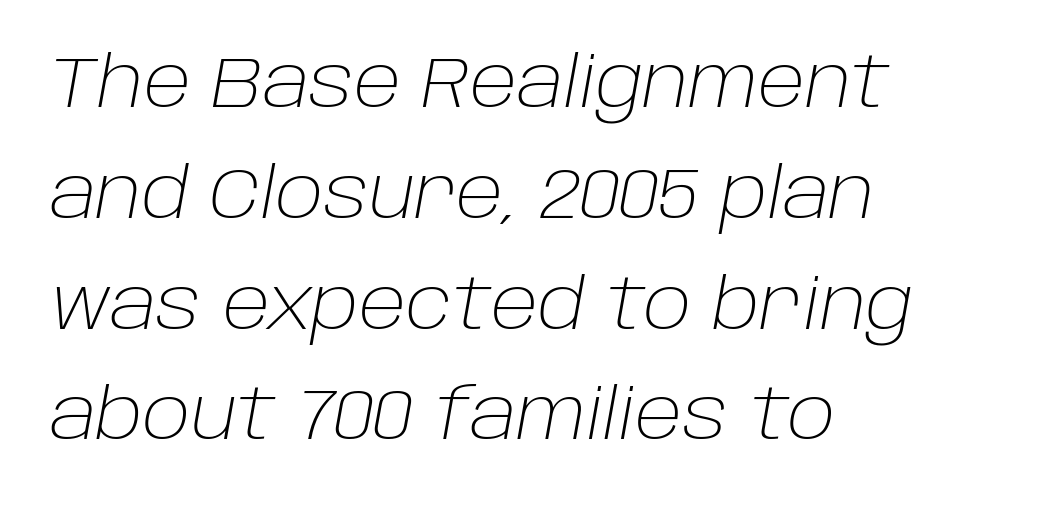
{"italic": "yes", "lean": "right", "slant_degrees": 10, "bold": "no", "weight": "light", "width": "normal", "stroke_contrast": "low", "x_height": "large", "monospaced": "no", "underline": "no", "align": "left", "line_spacing": "normal", "line_spacing_ratio": 1.56, "letter_spacing": "normal", "letter_spacing_em": 0.0, "glyph_px": 71}
